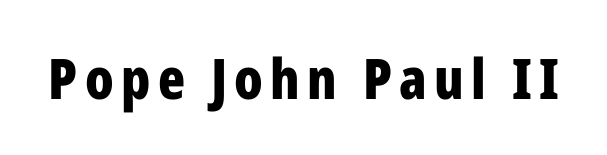
Q: Is the text bold? A: Yes.
Q: Is the text italic (slanted)? A: No, it is upright.
Q: Is the typeface a serif or a sans-serif typeface? A: Sans-serif.
Q: Is the text underlined? A: No.
Q: Width (condensed, normal, or wide)? A: Condensed.
Q: Stroke contrast? A: Low.
Q: x-height? A: Medium.
Q: Monospaced? A: No.
